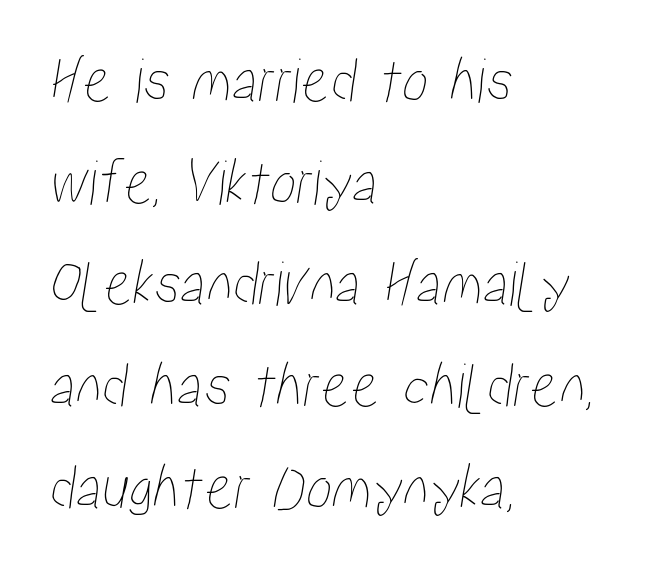
One glance says typical: line gaps are just what's usual. Descender tails drop into unmarked territory. Each letter keeps its own natural width here, so spacing adapts to shape. The type is set solid horizontally, with unmodified tracking.
